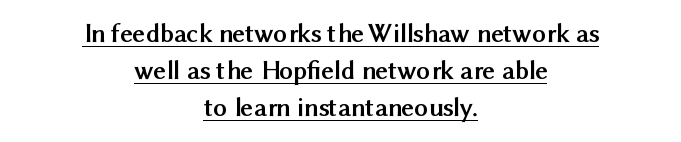
Q: Is the text bold? A: Yes.
Q: Is the text italic (slanted)? A: No, it is upright.
Q: Is the text underlined? A: Yes.
Q: How is the paragraph aligned? A: Centered.
Q: Is the spacing between letters normal or unusually wide? A: Normal.
Q: Is the spacing between lines tight, normal or loose? A: Normal.
